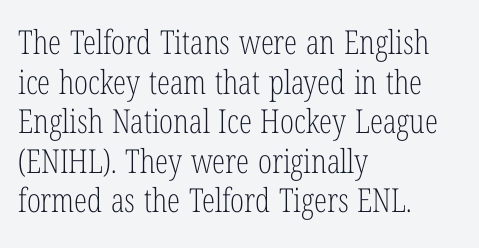
{"serif": "yes", "italic": "no", "bold": "no", "weight": "light", "width": "condensed", "stroke_contrast": "low", "x_height": "medium", "monospaced": "no", "underline": "no", "align": "left", "line_spacing_ratio": 1.2, "letter_spacing": "normal", "letter_spacing_em": 0.0, "glyph_px": 33}
